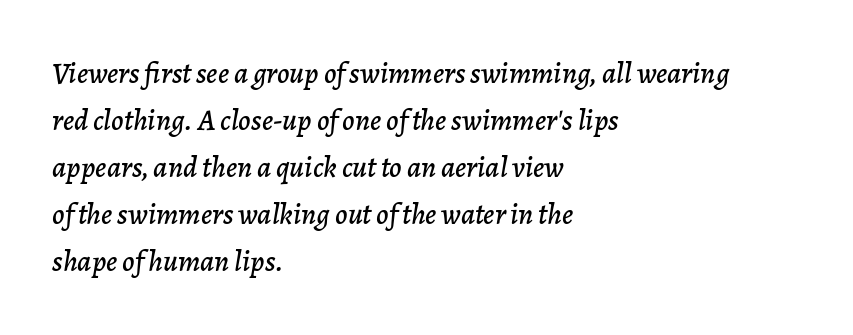
You could call the tracking neutral — neither tight nor loose. The space directly below the letters is spotless. All the whitespace from short lines collects on the right. The specimen reads as italic at a glance.
